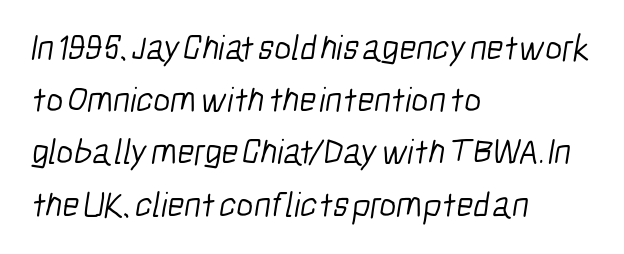
Counters stay open thanks to moderate or lighter strokes. The space between consecutive lines is moderate. Is this a sans? Yes — the strokes have no serifs. Character widths vary here, with narrow letters taking less room than wide ones. Words float on clear page, feet unadorned.
